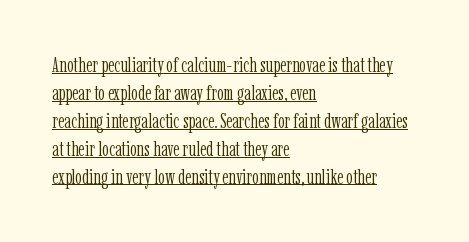
{"italic": "no", "bold": "no", "underline": "yes", "align": "left", "line_spacing": "normal", "line_spacing_ratio": 1.33, "letter_spacing": "normal", "letter_spacing_em": 0.0, "glyph_px": 21}
